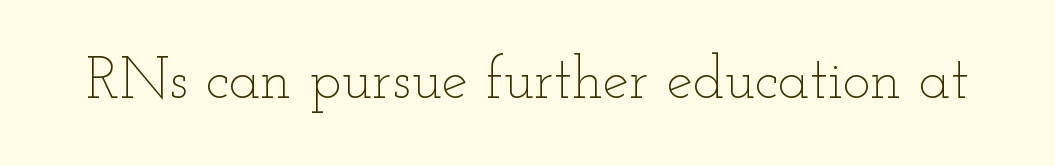
Q: Is the text bold? A: No.
Q: Is the text italic (slanted)? A: No, it is upright.
Q: Is the text underlined? A: No.
Q: Is the spacing between letters normal or unusually wide? A: Normal.
Q: Width (condensed, normal, or wide)? A: Wide.
Q: Stroke contrast? A: Low.
Q: x-height? A: Small.
Q: Monospaced? A: No.
